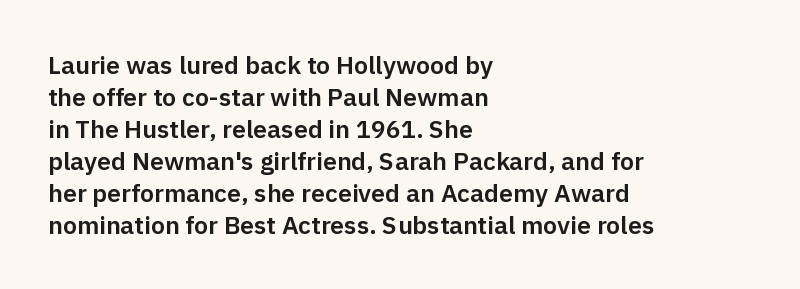
{"italic": "no", "underline": "no", "align": "left", "line_spacing": "normal", "line_spacing_ratio": 1.28, "letter_spacing": "normal", "letter_spacing_em": 0.0, "glyph_px": 25}
